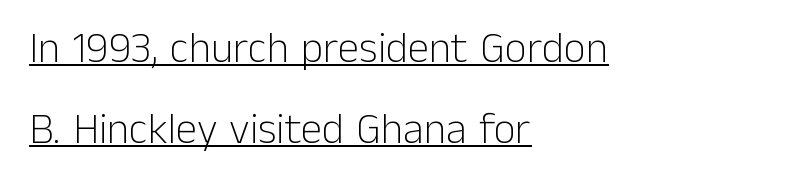
Q: Is the text bold? A: No.
Q: Is the text italic (slanted)? A: No, it is upright.
Q: Is the typeface a serif or a sans-serif typeface? A: Sans-serif.
Q: Is the text underlined? A: Yes.
Q: How is the paragraph aligned? A: Left-aligned.
Q: Is the spacing between letters normal or unusually wide? A: Normal.
Q: Width (condensed, normal, or wide)? A: Normal.
Q: Stroke contrast? A: Low.
Q: x-height? A: Medium.
Q: Monospaced? A: No.
